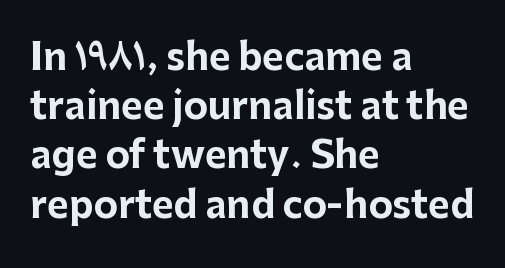
{"serif": "no", "italic": "no", "bold": "yes", "weight": "bold", "width": "normal", "stroke_contrast": "low", "x_height": "medium", "monospaced": "no", "underline": "no", "align": "left", "line_spacing": "normal", "line_spacing_ratio": 1.33, "letter_spacing": "normal", "letter_spacing_em": 0.0, "glyph_px": 37}
